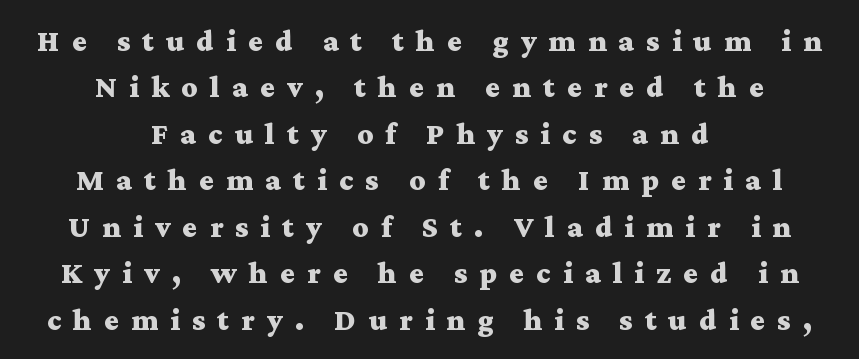
As a designer I'd log this as weight 700, bold. You can tell it's not italic because the verticals are truly vertical. A clean baseline with only descenders dipping below it. Both edges are ragged and mirror each other, which tells us the setting is centered. Varying glyph widths throughout — classic text-font behaviour. You can tell from the footed stems that serif type was used.
